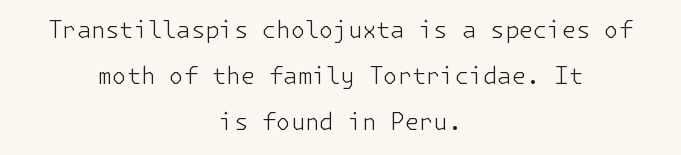
The image shows 23 px text type, upright; set centered, loose line spacing (1.99x), normal letter spacing, not underlined.
